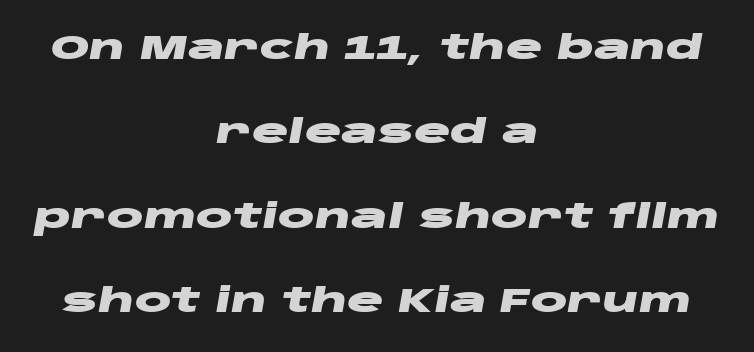
The image shows 34 px heavy, wide type, italic (leaning right); set centered, loose line spacing (2.48x), normal letter spacing, not underlined; low stroke contrast and a large x-height.
